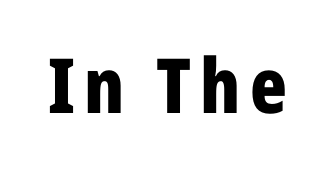
The image shows 76 px bold, condensed sans-serif type, upright; set not underlined; low stroke contrast and a medium x-height.
